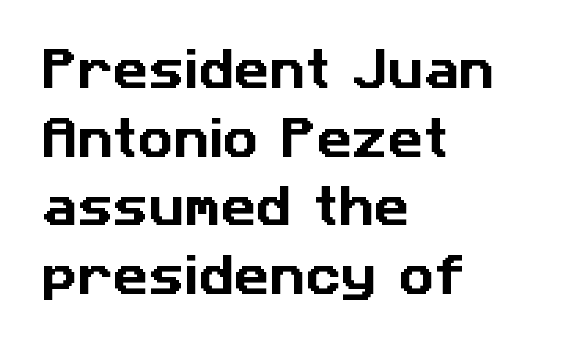
Q: Is the typeface a serif or a sans-serif typeface? A: Sans-serif.
Q: Is the text underlined? A: No.
Q: How is the paragraph aligned? A: Left-aligned.
Q: Is the spacing between letters normal or unusually wide? A: Normal.
Q: Is the spacing between lines tight, normal or loose? A: Normal.
Q: Width (condensed, normal, or wide)? A: Normal.
Q: Stroke contrast? A: Low.
Q: x-height? A: Medium.
Q: Monospaced? A: No.
